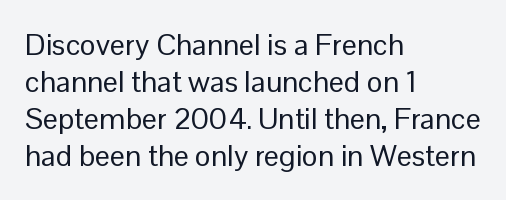
Descender tails drop into unmarked territory. The rendering shows plain stroke endings on the letterforms — a sans-serif design. Weight class: somewhere from thin through regular. No italicization has been applied; the sample stays upright.
